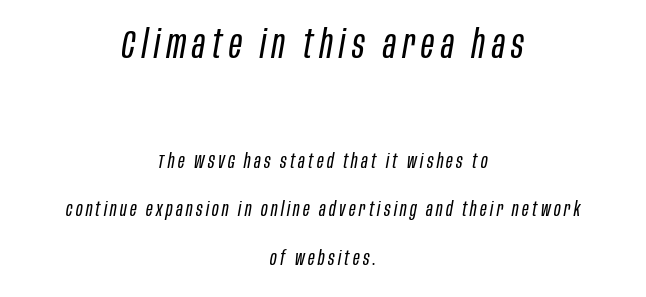
Q: Is the text bold? A: No.
Q: Is the text italic (slanted)? A: Yes, it leans right by about 10 degrees.
Q: Is the text underlined? A: No.
Q: How is the paragraph aligned? A: Centered.
Q: Is the spacing between lines tight, normal or loose? A: Loose.
Q: Which block of text is set in a larger size, the first (top) or the second (bottom)? A: The first (top) one.
Q: Width (condensed, normal, or wide)? A: Condensed.
Q: Stroke contrast? A: Low.
Q: x-height? A: Large.
Q: Monospaced? A: No.
